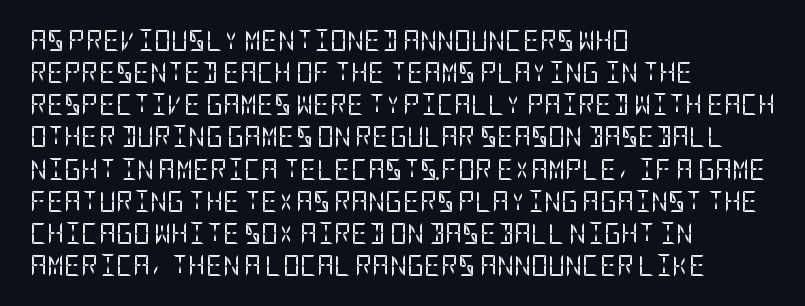
Q: Is the text bold? A: No.
Q: Is the text italic (slanted)? A: No, it is upright.
Q: Is the text underlined? A: No.
Q: How is the paragraph aligned? A: Left-aligned.
Q: Is the spacing between letters normal or unusually wide? A: Normal.
Q: Is the spacing between lines tight, normal or loose? A: Normal.
